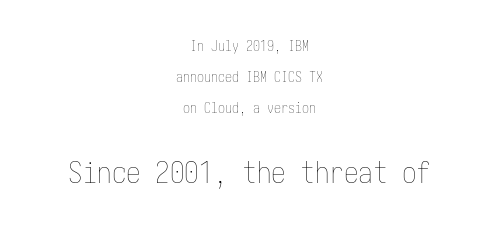
Q: Is the text bold? A: No.
Q: Is the text italic (slanted)? A: No, it is upright.
Q: Is the text underlined? A: No.
Q: How is the paragraph aligned? A: Centered.
Q: Is the spacing between letters normal or unusually wide? A: Normal.
Q: Is the spacing between lines tight, normal or loose? A: Loose.
Q: Which block of text is set in a larger size, the first (top) or the second (bottom)? A: The second (bottom) one.
Q: Width (condensed, normal, or wide)? A: Condensed.
Q: Stroke contrast? A: Low.
Q: x-height? A: Medium.
